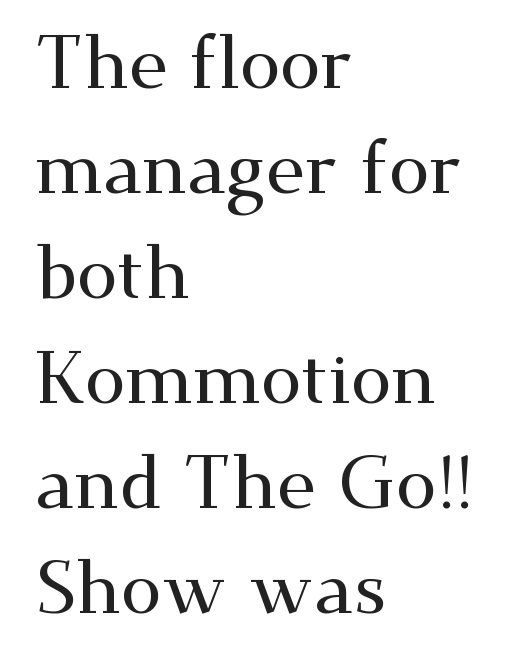
{"serif": "yes", "italic": "no", "width": "wide", "stroke_contrast": "medium", "x_height": "small", "monospaced": "no", "underline": "no", "align": "left", "line_spacing": "normal", "line_spacing_ratio": 1.42, "letter_spacing": "normal", "letter_spacing_em": 0.0, "glyph_px": 74}
